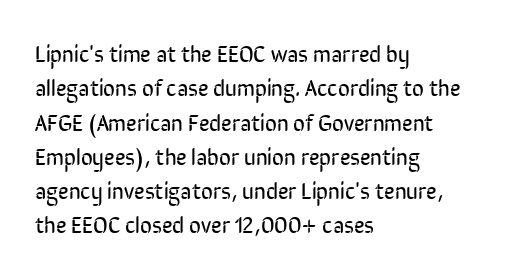
Q: Is the text bold? A: No.
Q: Is the text italic (slanted)? A: No, it is upright.
Q: Is the text underlined? A: No.
Q: How is the paragraph aligned? A: Left-aligned.
Q: Is the spacing between letters normal or unusually wide? A: Normal.
Q: Is the spacing between lines tight, normal or loose? A: Normal.
